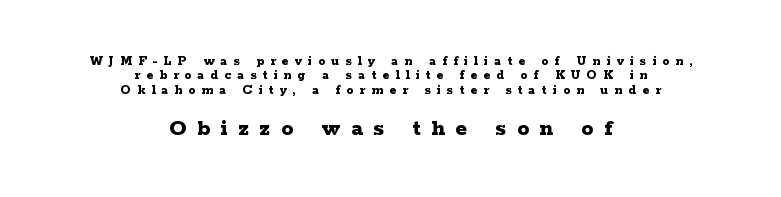
{"italic": "no", "bold": "yes", "underline": "no", "align": "center", "line_spacing": "tight", "line_spacing_ratio": 1.03, "letter_spacing": "wide", "letter_spacing_em": 0.44, "larger_block": "second", "size_ratio": 1.71, "glyph_px": 24}
